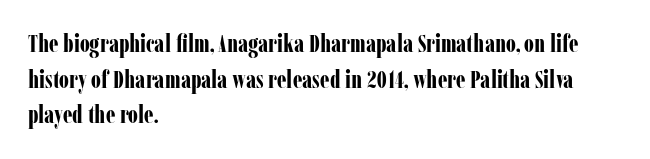
This rendering leaves character spacing at its baseline value. Any mark beneath the type? The region is blank. This is roman type, the default non-slanted kind. Pretty heavy lettering here — definitely bold. Notice how descenders clear the ascenders below comfortably — that's standard leading. All the whitespace from short lines collects on the right.
